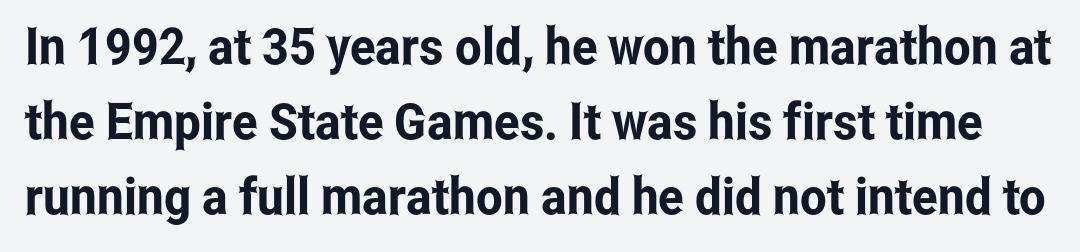
The glyphs are unaccompanied by any horizontal stroke below them. Ordinary non-slanted type is in use. Examine the stroke ends and you'll find no serifs. Spacing between characters is what you'd get straight out of the box.
